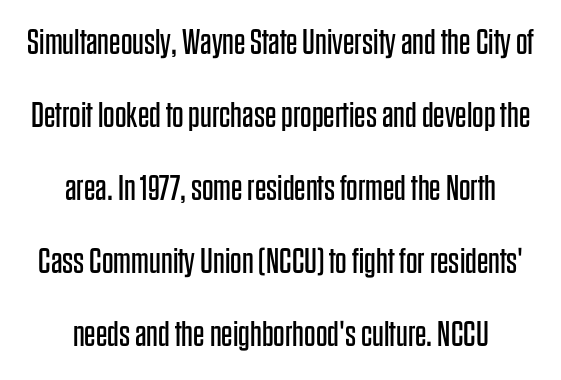
{"serif": "no", "italic": "no", "bold": "no", "weight": "regular", "width": "condensed", "stroke_contrast": "low", "x_height": "large", "monospaced": "no", "underline": "no", "align": "center", "line_spacing": "loose", "line_spacing_ratio": 2.03, "letter_spacing": "normal", "letter_spacing_em": 0.0, "glyph_px": 36}
